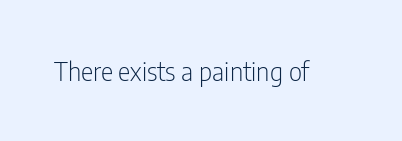
A roman cut, with each character standing at attention. Decoration check: the copy has no underline. The gaps between neighbouring characters are ordinary and unremarkable. Bold? No — there's no thickening of the strokes.
